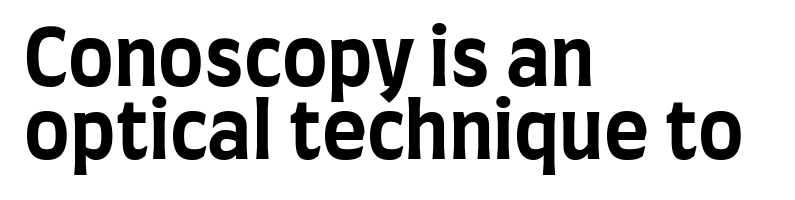
Leftover space on each line is placed entirely after the last word. Look at the bottom of the vertical strokes: they stop flat, with no serifs. Rule under the text: the space is simply empty. Character widths vary here, with narrow letters taking less room than wide ones. Posture: vertical.
